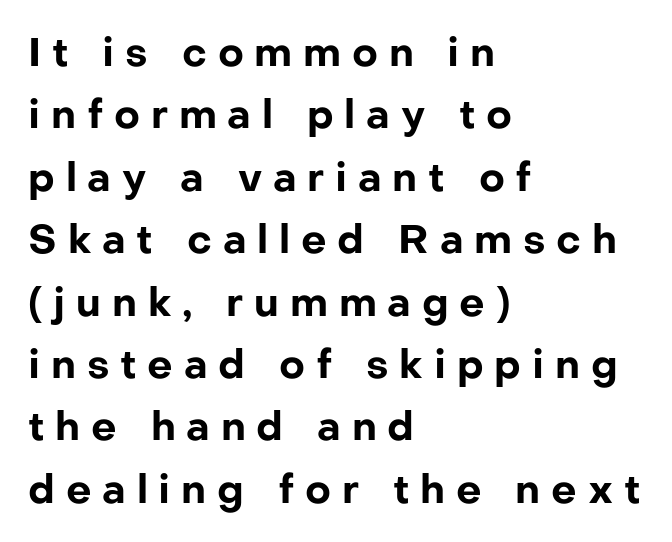
Q: Is the text bold? A: Yes.
Q: Is the text italic (slanted)? A: No, it is upright.
Q: Is the typeface a serif or a sans-serif typeface? A: Sans-serif.
Q: Is the text underlined? A: No.
Q: How is the paragraph aligned? A: Left-aligned.
Q: Is the spacing between letters normal or unusually wide? A: Unusually wide.
Q: Is the spacing between lines tight, normal or loose? A: Normal.
Q: Width (condensed, normal, or wide)? A: Normal.
Q: Stroke contrast? A: Low.
Q: x-height? A: Medium.
Q: Monospaced? A: No.
